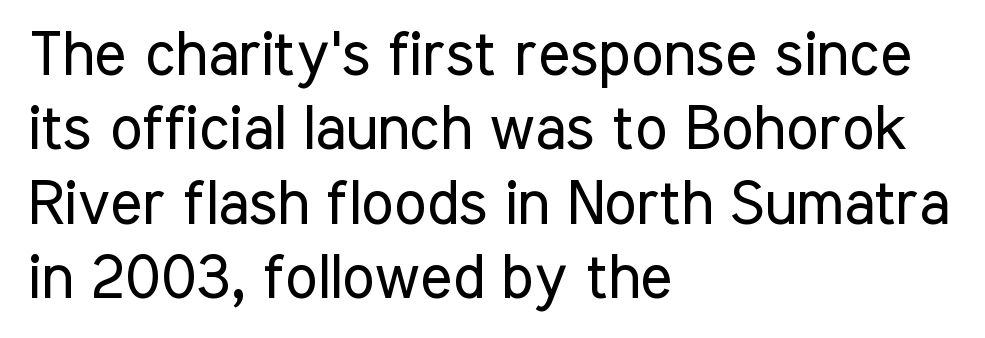
The image shows 61 px regular-weight, condensed sans-serif type, upright; set left-aligned, line spacing 1.22x, normal letter spacing, not underlined; low stroke contrast and a medium x-height.
